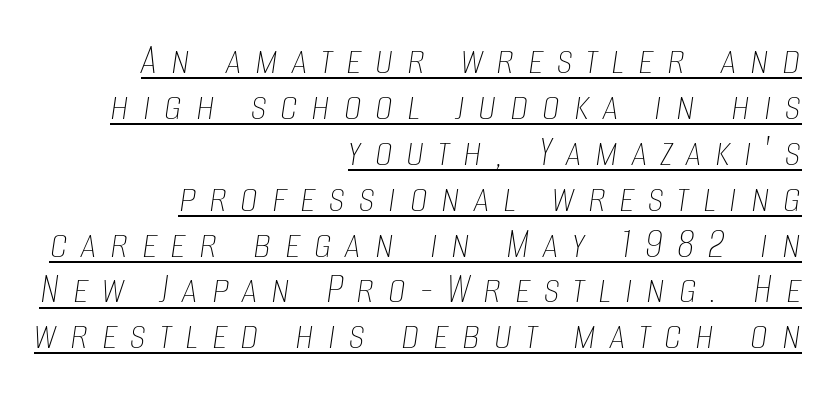
Q: Is the text bold? A: No.
Q: Is the text italic (slanted)? A: Yes, it leans right by about 8 degrees.
Q: Is the text underlined? A: Yes.
Q: How is the paragraph aligned? A: Right-aligned.
Q: Is the spacing between letters normal or unusually wide? A: Unusually wide.
Q: Is the spacing between lines tight, normal or loose? A: Tight.
Q: Width (condensed, normal, or wide)? A: Condensed.
Q: Stroke contrast? A: Low.
Q: x-height? A: Large.
Q: Monospaced? A: No.
